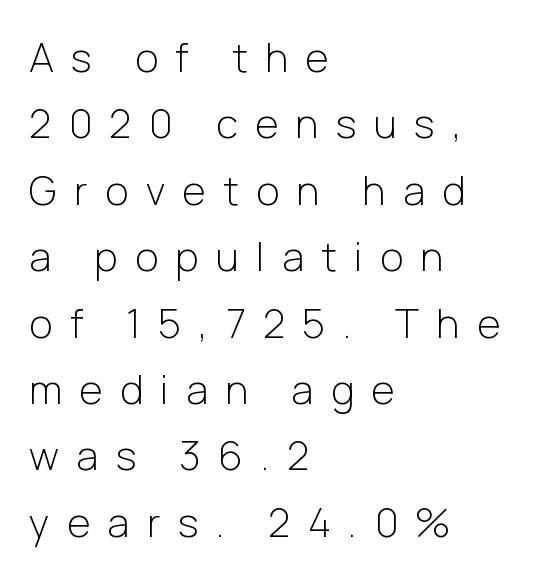
{"serif": "no", "italic": "no", "bold": "no", "weight": "light", "width": "normal", "stroke_contrast": "low", "x_height": "medium", "monospaced": "no", "underline": "no", "align": "left", "line_spacing": "normal", "line_spacing_ratio": 1.66, "letter_spacing": "wide", "letter_spacing_em": 0.44, "glyph_px": 40}
